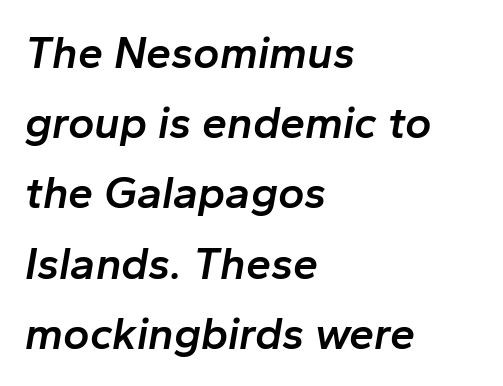
The image shows 45 px semibold type, italic (leaning right); set left-aligned, normal line spacing (1.56x), normal letter spacing, not underlined; low stroke contrast and a medium x-height.
